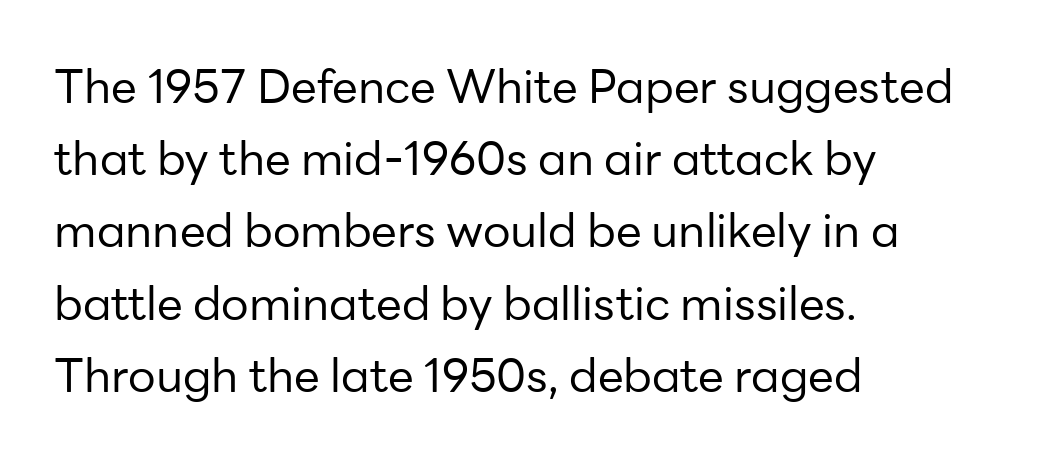
Inter-character spacing is left at the font's built-in metrics. Ordinary non-slanted type is in use. Stem width sits at or under what a default text font uses. The rendering uses a moderate line-height, typical for paragraphs.
